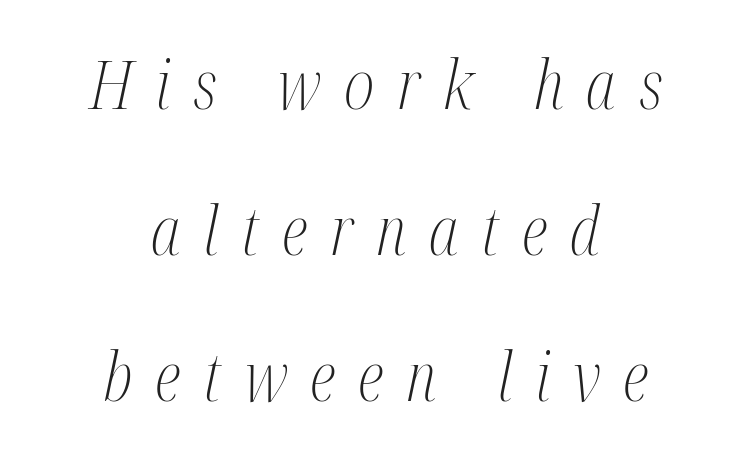
The typesetting does not lean heavy: it is not bold. The text was rendered using a seriffed face with decorative stroke endings. Display-style spreading of the glyphs; the letterfit is very open. Does the lettering tilt? It does — this is italic. The rag falls on both sides of this text block equally. The baseline area is clear.
